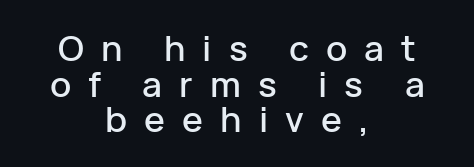
The image shows 35 px sans-serif type, upright; set centered, tight line spacing (1.02x), unusually wide letter spacing (+0.49 em), not underlined; low stroke contrast and a medium x-height.
